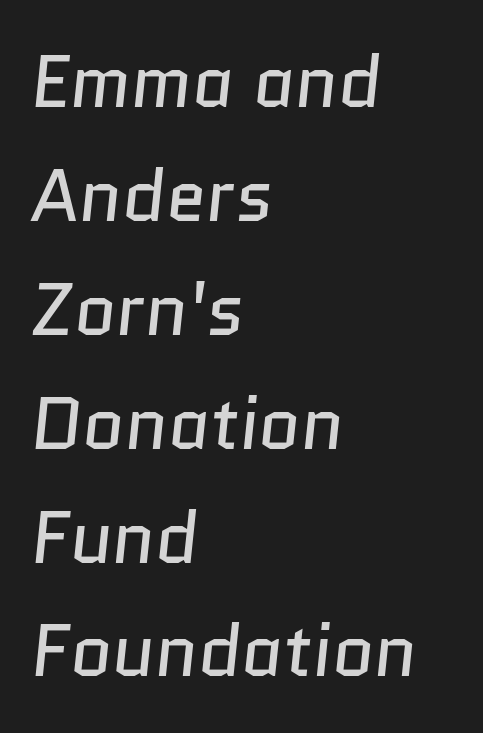
Q: Is the text bold? A: No.
Q: Is the typeface a serif or a sans-serif typeface? A: Sans-serif.
Q: Is the text underlined? A: No.
Q: How is the paragraph aligned? A: Left-aligned.
Q: Is the spacing between letters normal or unusually wide? A: Normal.
Q: Is the spacing between lines tight, normal or loose? A: Normal.
Q: Width (condensed, normal, or wide)? A: Normal.
Q: Stroke contrast? A: Low.
Q: x-height? A: Medium.
Q: Monospaced? A: No.
